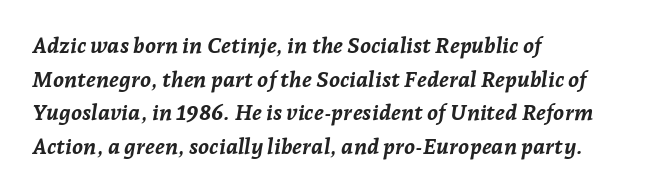
Q: Is the text bold? A: Yes.
Q: Is the text italic (slanted)? A: Yes, it leans right by about 7 degrees.
Q: Is the text underlined? A: No.
Q: How is the paragraph aligned? A: Left-aligned.
Q: Is the spacing between letters normal or unusually wide? A: Normal.
Q: Is the spacing between lines tight, normal or loose? A: Normal.
